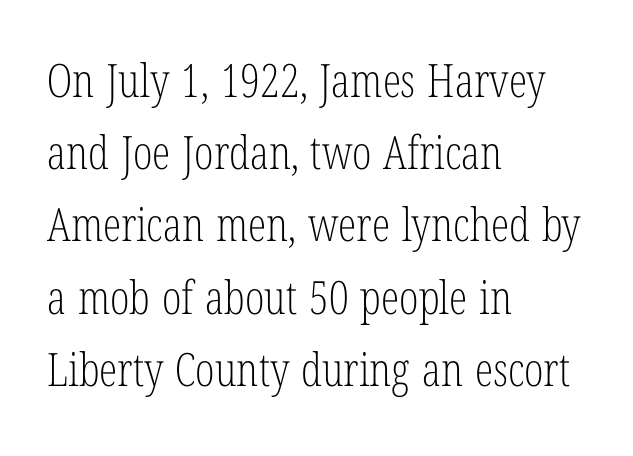
{"serif": "yes", "italic": "no", "bold": "no", "weight": "light", "width": "condensed", "stroke_contrast": "low", "x_height": "medium", "monospaced": "no", "underline": "no", "align": "left", "line_spacing": "normal", "line_spacing_ratio": 1.57, "letter_spacing": "normal", "letter_spacing_em": 0.0, "glyph_px": 46}
